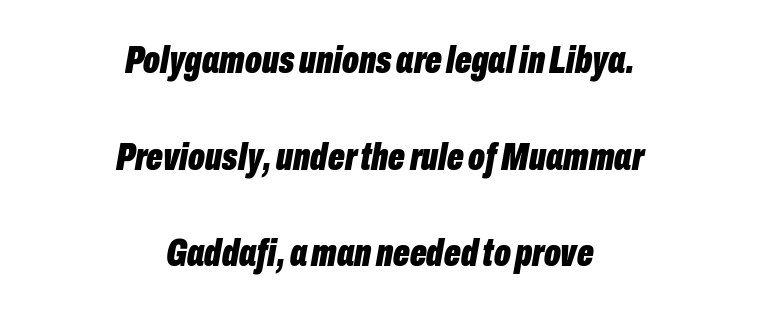
The image shows 39 px bold, condensed type, italic (leaning right); set centered, loose line spacing (2.48x), normal letter spacing, not underlined; low stroke contrast and a medium x-height.
